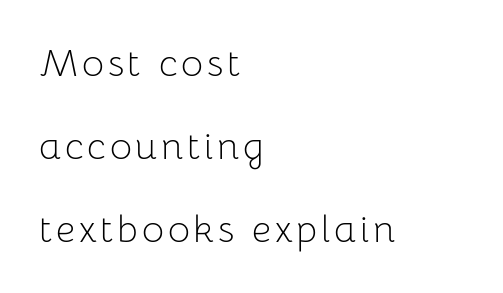
This sample uses a sans-serif face. Just letters on the line, the space beneath them empty. Each line starts at the same left margin while the right side varies. A typesetter would call this proportional, since set widths differ per character. Rendered with straight, roman letterforms.
